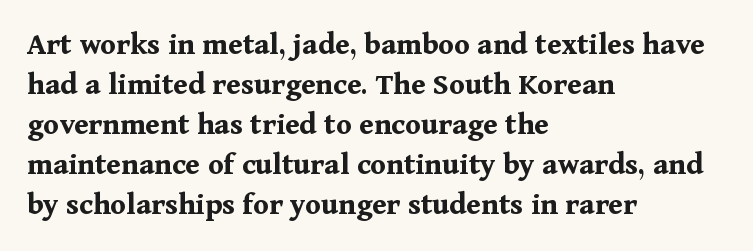
Q: Is the text bold? A: Yes.
Q: Is the text italic (slanted)? A: No, it is upright.
Q: Is the typeface a serif or a sans-serif typeface? A: Serif.
Q: Is the text underlined? A: No.
Q: How is the paragraph aligned? A: Left-aligned.
Q: Is the spacing between letters normal or unusually wide? A: Normal.
Q: Is the spacing between lines tight, normal or loose? A: Normal.
Q: Width (condensed, normal, or wide)? A: Normal.
Q: Stroke contrast? A: Medium.
Q: x-height? A: Medium.
Q: Monospaced? A: No.
